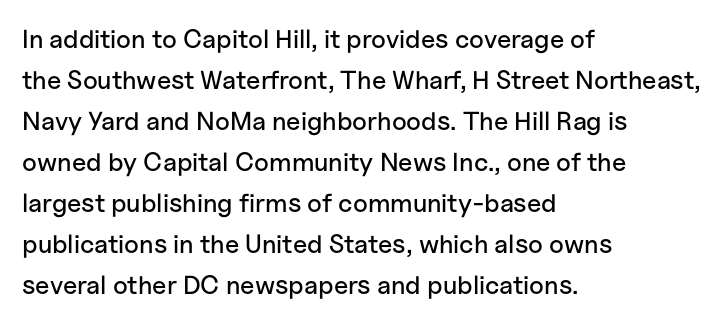
Descenders hang freely into open space. The font's upright variant was chosen for this text. Alignment: flush left. Leading: standard. The letterforms sit shoulder to shoulder at normal distance.
